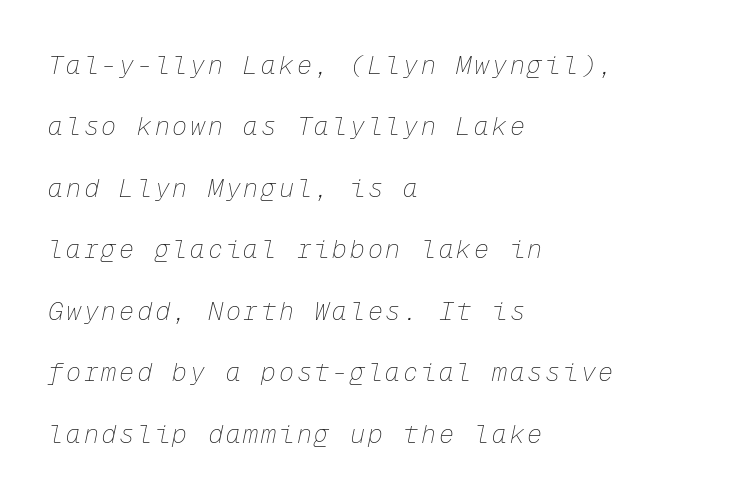
An italicized treatment has been applied to the whole sample. Line beginnings align vertically; line endings do not. This is not heavy type; no bold has been used. A typesetter would call this leading open, well beyond the default.
